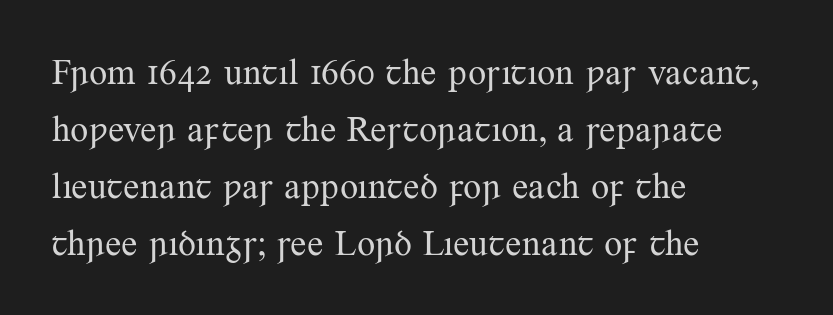
The image shows 36 px regular-weight serif type, upright; set left-aligned, normal line spacing (1.58x), normal letter spacing, not underlined; medium stroke contrast and a small x-height.
